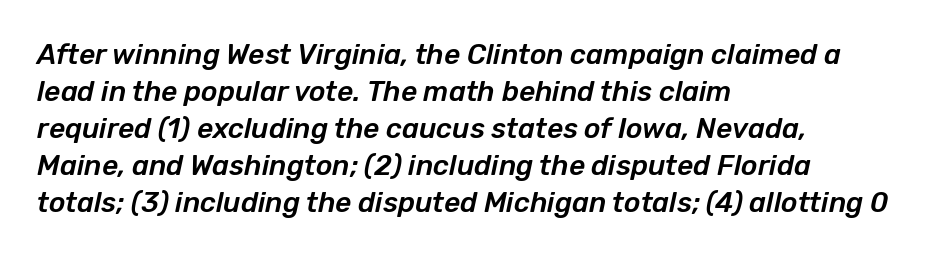
Q: Is the text italic (slanted)? A: Yes, it leans right by about 12 degrees.
Q: Is the text underlined? A: No.
Q: How is the paragraph aligned? A: Left-aligned.
Q: Is the spacing between letters normal or unusually wide? A: Normal.
Q: Is the spacing between lines tight, normal or loose? A: Normal.
Q: Width (condensed, normal, or wide)? A: Normal.
Q: Stroke contrast? A: Low.
Q: x-height? A: Medium.
Q: Monospaced? A: No.
